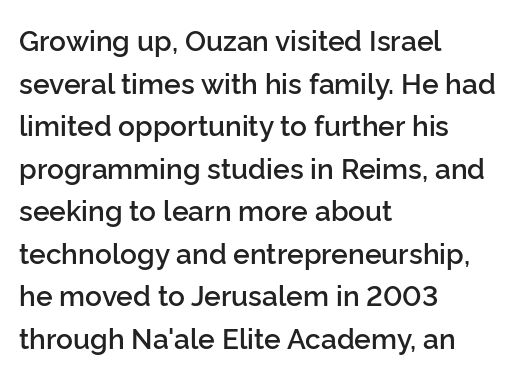
{"serif": "no", "italic": "no", "bold": "semi", "weight": "semibold", "width": "normal", "stroke_contrast": "low", "x_height": "medium", "monospaced": "no", "underline": "no", "align": "left", "line_spacing": "normal", "line_spacing_ratio": 1.52, "letter_spacing": "normal", "letter_spacing_em": 0.0, "glyph_px": 28}
